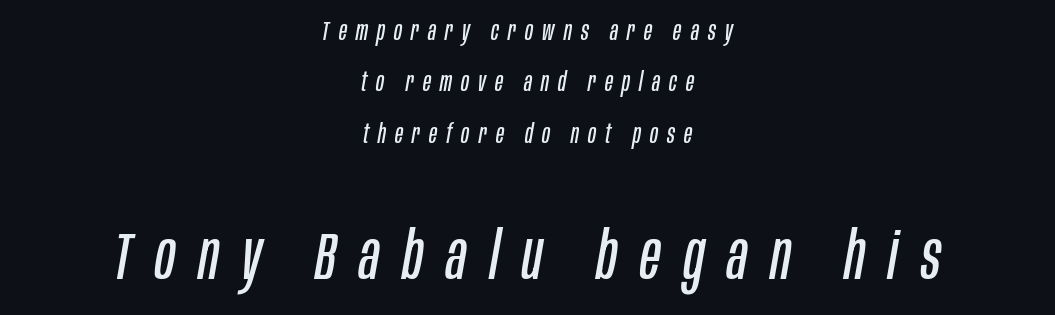
The passage shown is not underscored anywhere. Compared with a flush-left layout, this one balances lines on the center instead. The gaps between neighbouring characters are conspicuously large. The block of text is sparse from top to bottom, with ample space between rows.
